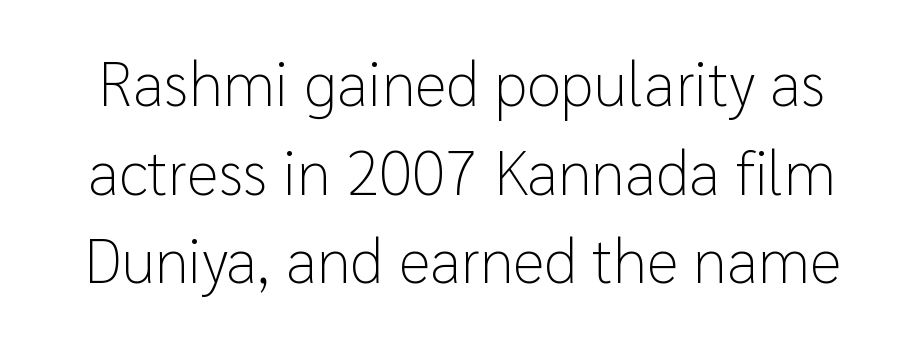
Grotesque or geometric, the face here clearly has no serifs. Italic? Not at all — the glyphs are vertical. Rule under the text: the space is simply empty. The face used here is proportionally spaced, like ordinary book or web type. This is not heavy type; no bold has been used.
